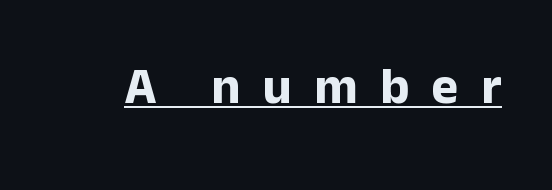
Q: Is the text bold? A: Yes.
Q: Is the text italic (slanted)? A: No, it is upright.
Q: Is the typeface a serif or a sans-serif typeface? A: Sans-serif.
Q: Is the text underlined? A: Yes.
Q: Is the spacing between letters normal or unusually wide? A: Unusually wide.
Q: Width (condensed, normal, or wide)? A: Normal.
Q: Stroke contrast? A: Low.
Q: x-height? A: Medium.
Q: Monospaced? A: No.
